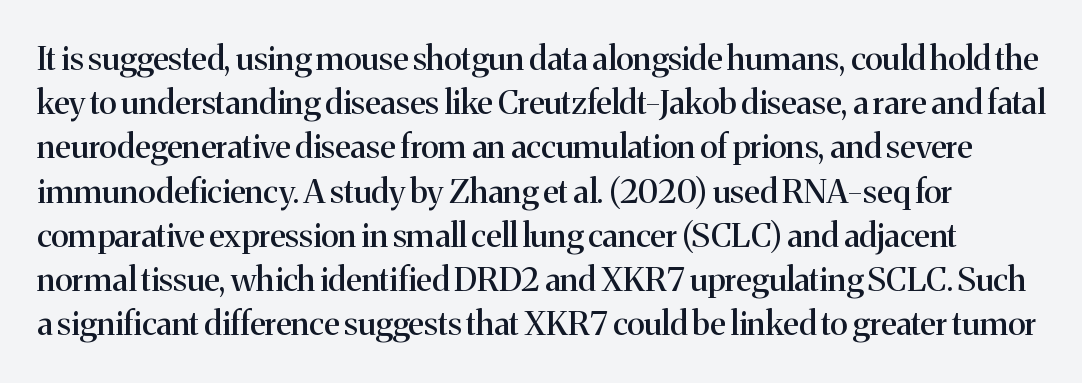
Q: Is the text italic (slanted)? A: No, it is upright.
Q: Is the typeface a serif or a sans-serif typeface? A: Serif.
Q: Is the text underlined? A: No.
Q: Is the spacing between letters normal or unusually wide? A: Normal.
Q: Is the spacing between lines tight, normal or loose? A: Normal.
Q: Width (condensed, normal, or wide)? A: Normal.
Q: Stroke contrast? A: Medium.
Q: x-height? A: Medium.
Q: Monospaced? A: No.
